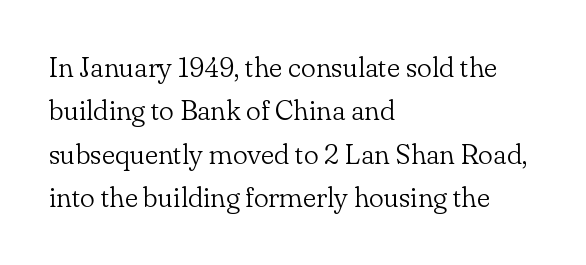
If you measured baseline to baseline, you'd find a middling distance. Clear beneath every line of the passage. These lines keep a tight, regular rhythm from letter to letter. Italic: no, the glyphs are upright roman. In CSS terms this would be text-align: left.
